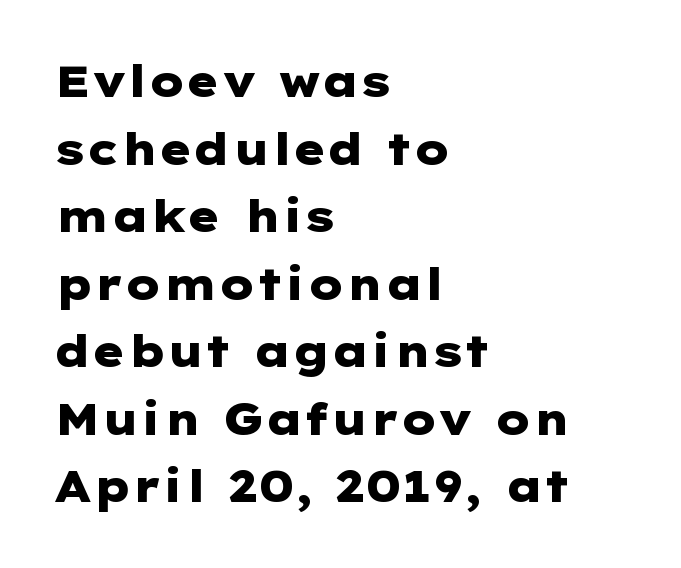
{"serif": "no", "italic": "no", "bold": "yes", "weight": "heavy", "width": "wide", "stroke_contrast": "low", "x_height": "medium", "underline": "no", "align": "left", "line_spacing": "normal", "line_spacing_ratio": 1.57, "letter_spacing": "normal", "letter_spacing_em": 0.0, "glyph_px": 43}
